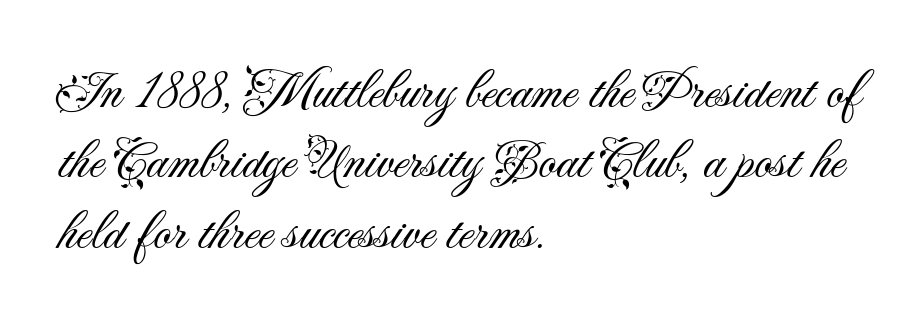
The image shows 55 px light sans-serif type; set left-aligned, normal line spacing (1.28x), normal letter spacing, not underlined; medium stroke contrast and a small x-height.
